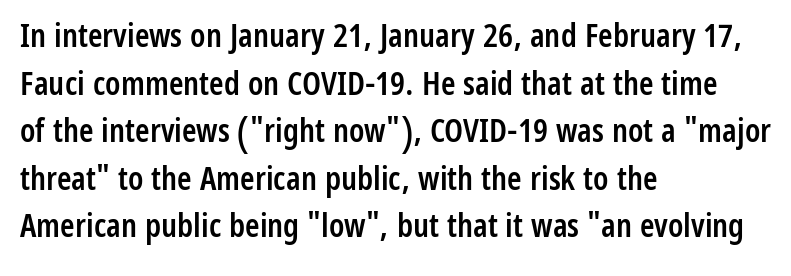
Q: Is the text bold? A: Semi-bold.
Q: Is the text italic (slanted)? A: No, it is upright.
Q: Is the typeface a serif or a sans-serif typeface? A: Sans-serif.
Q: Is the text underlined? A: No.
Q: How is the paragraph aligned? A: Left-aligned.
Q: Is the spacing between letters normal or unusually wide? A: Normal.
Q: Is the spacing between lines tight, normal or loose? A: Normal.
Q: Width (condensed, normal, or wide)? A: Condensed.
Q: Stroke contrast? A: Low.
Q: x-height? A: Medium.
Q: Monospaced? A: No.
